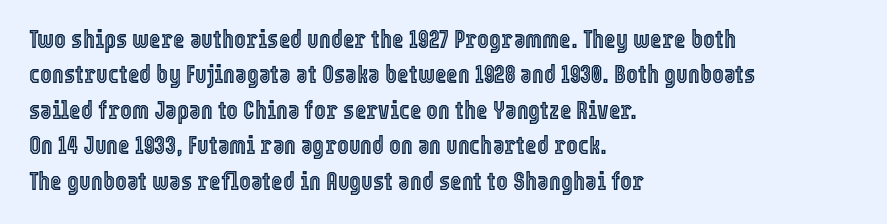
Q: Is the text italic (slanted)? A: No, it is upright.
Q: Is the text underlined? A: No.
Q: How is the paragraph aligned? A: Left-aligned.
Q: Is the spacing between letters normal or unusually wide? A: Normal.
Q: Is the spacing between lines tight, normal or loose? A: Normal.
